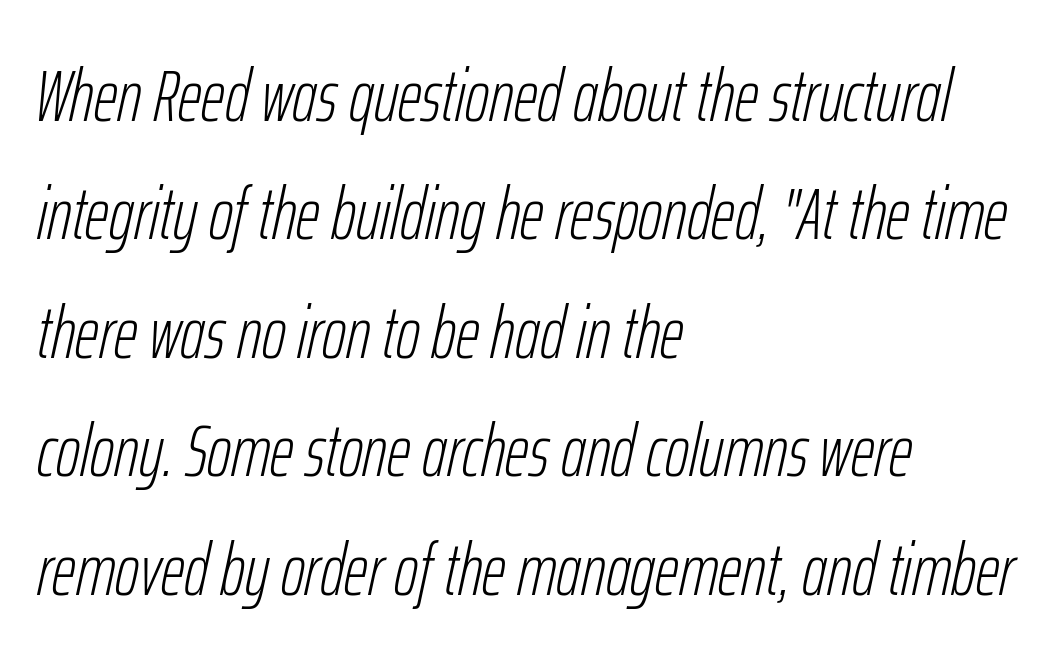
Q: Is the text bold? A: No.
Q: Is the text italic (slanted)? A: Yes, it leans right by about 12 degrees.
Q: Is the text underlined? A: No.
Q: How is the paragraph aligned? A: Left-aligned.
Q: Is the spacing between letters normal or unusually wide? A: Normal.
Q: Is the spacing between lines tight, normal or loose? A: Normal.
Q: Width (condensed, normal, or wide)? A: Condensed.
Q: Stroke contrast? A: Low.
Q: x-height? A: Medium.
Q: Monospaced? A: No.
